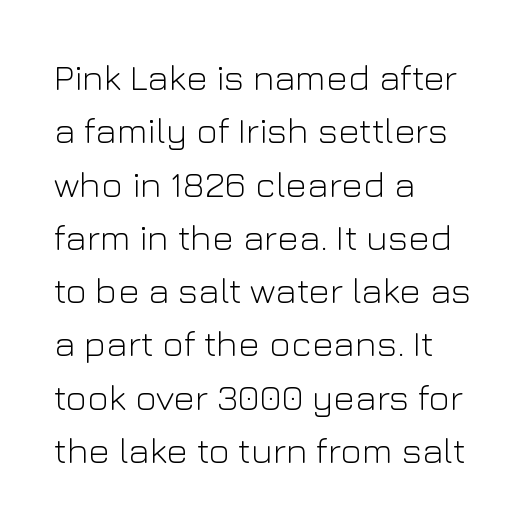
{"serif": "no", "italic": "no", "bold": "no", "weight": "light", "width": "normal", "stroke_contrast": "low", "x_height": "medium", "monospaced": "no", "underline": "no", "align": "left", "line_spacing": "normal", "line_spacing_ratio": 1.44, "letter_spacing": "normal", "letter_spacing_em": 0.0, "glyph_px": 37}
